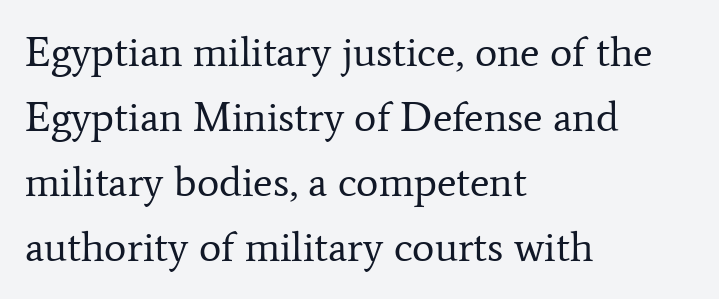
Q: Is the text bold? A: No.
Q: Is the text italic (slanted)? A: No, it is upright.
Q: Is the typeface a serif or a sans-serif typeface? A: Serif.
Q: Is the text underlined? A: No.
Q: How is the paragraph aligned? A: Left-aligned.
Q: Is the spacing between letters normal or unusually wide? A: Normal.
Q: Is the spacing between lines tight, normal or loose? A: Normal.
Q: Width (condensed, normal, or wide)? A: Normal.
Q: Stroke contrast? A: Low.
Q: x-height? A: Medium.
Q: Monospaced? A: No.
